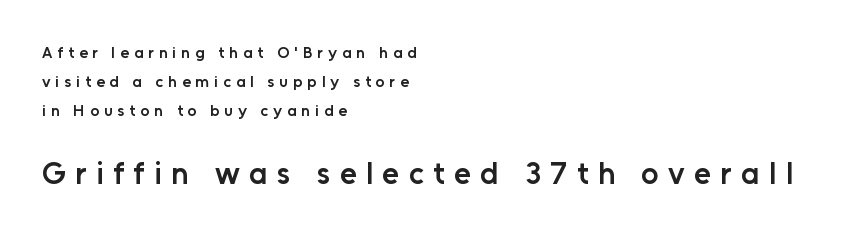
Q: Is the text bold? A: Semi-bold.
Q: Is the text italic (slanted)? A: No, it is upright.
Q: Is the typeface a serif or a sans-serif typeface? A: Sans-serif.
Q: Is the text underlined? A: No.
Q: How is the paragraph aligned? A: Left-aligned.
Q: Is the spacing between letters normal or unusually wide? A: Unusually wide.
Q: Which block of text is set in a larger size, the first (top) or the second (bottom)? A: The second (bottom) one.
Q: Width (condensed, normal, or wide)? A: Normal.
Q: Stroke contrast? A: Low.
Q: x-height? A: Medium.
Q: Monospaced? A: No.
